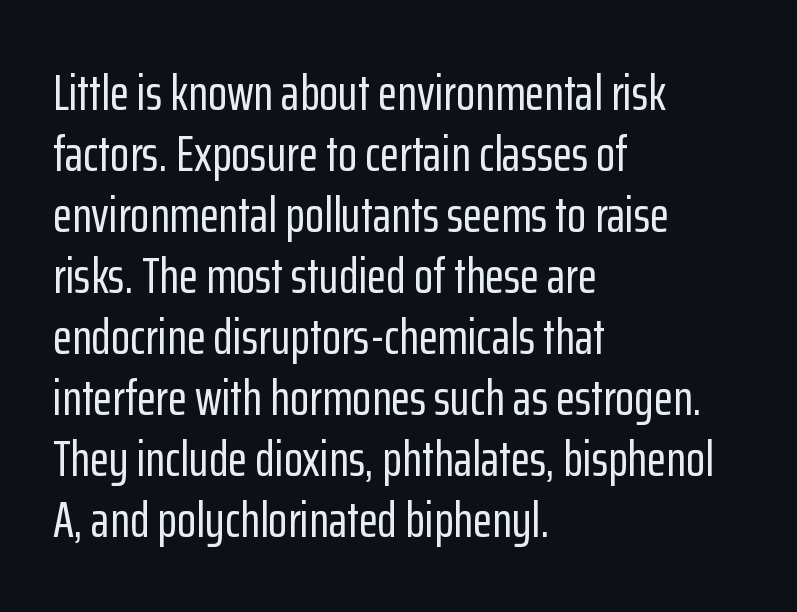
The setting favours the left margin, as ordinary paragraphs usually do. The rendering shows plain stroke endings on the letterforms — a sans-serif design. Any mark beneath the type? The region is blank. This sample has the flowing, uneven cadence of proportional lettering.
